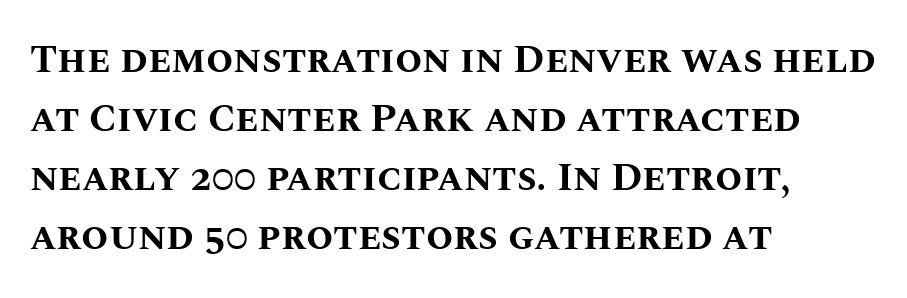
Q: Is the text bold? A: Yes.
Q: Is the text italic (slanted)? A: No, it is upright.
Q: Is the text underlined? A: No.
Q: How is the paragraph aligned? A: Left-aligned.
Q: Is the spacing between letters normal or unusually wide? A: Normal.
Q: Is the spacing between lines tight, normal or loose? A: Normal.
Q: Width (condensed, normal, or wide)? A: Normal.
Q: Stroke contrast? A: Medium.
Q: x-height? A: Large.
Q: Monospaced? A: No.
